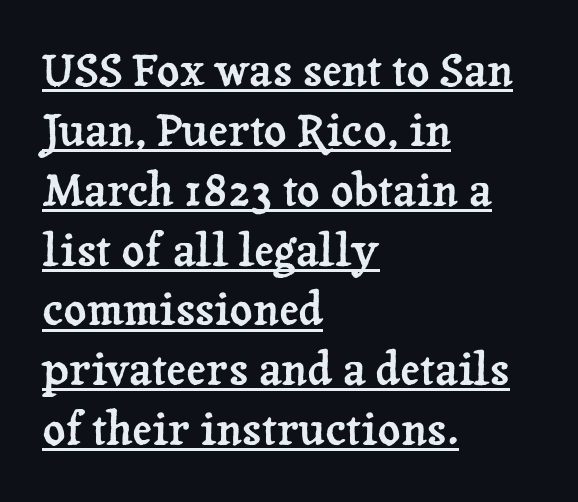
{"serif": "yes", "italic": "no", "width": "normal", "stroke_contrast": "low", "x_height": "medium", "monospaced": "no", "underline": "yes", "align": "left", "line_spacing": "normal", "line_spacing_ratio": 1.36, "letter_spacing": "normal", "letter_spacing_em": 0.0, "glyph_px": 44}
